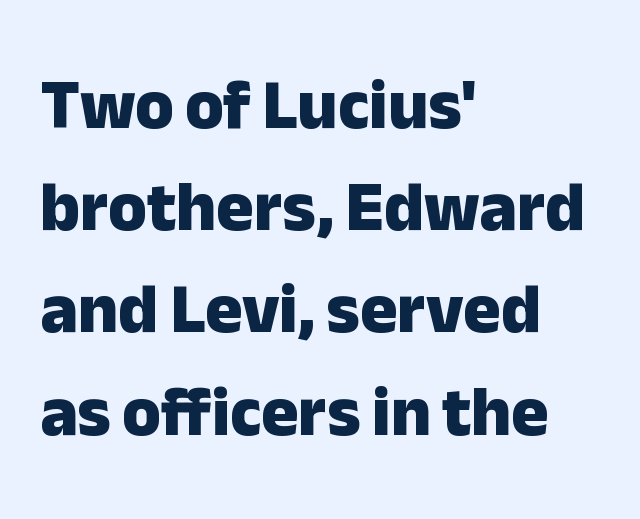
{"serif": "no", "italic": "no", "bold": "yes", "weight": "heavy", "width": "normal", "stroke_contrast": "low", "x_height": "medium", "monospaced": "no", "underline": "no", "align": "left", "line_spacing": "normal", "line_spacing_ratio": 1.46, "letter_spacing": "normal", "letter_spacing_em": 0.0, "glyph_px": 70}
